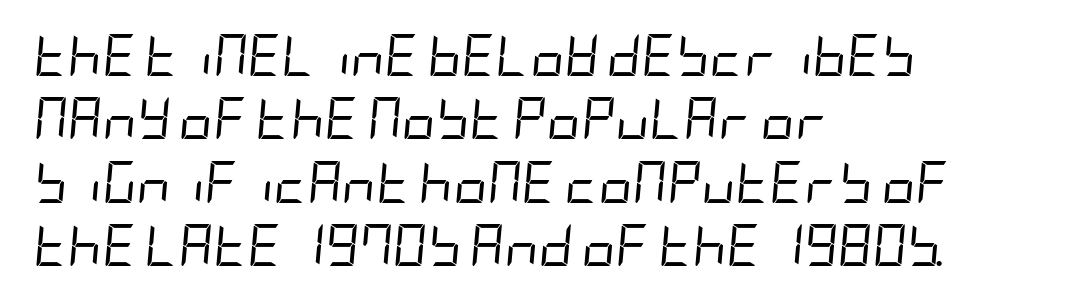
Q: Is the text bold? A: No.
Q: Is the text italic (slanted)? A: Yes, it leans right by about 5 degrees.
Q: Is the text underlined? A: No.
Q: How is the paragraph aligned? A: Left-aligned.
Q: Is the spacing between letters normal or unusually wide? A: Normal.
Q: Is the spacing between lines tight, normal or loose? A: Normal.
Q: Width (condensed, normal, or wide)? A: Condensed.
Q: Stroke contrast? A: Low.
Q: x-height? A: Large.
